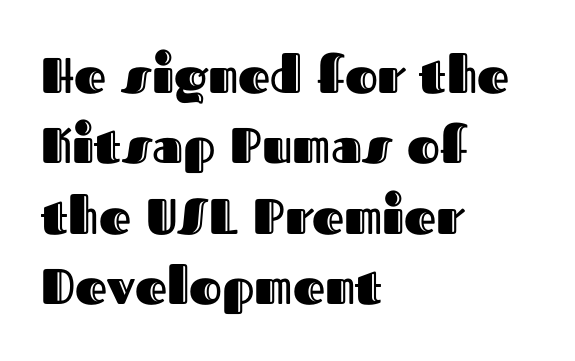
{"italic": "no", "width": "normal", "x_height": "medium", "monospaced": "no", "underline": "no", "align": "left", "line_spacing": "normal", "line_spacing_ratio": 1.41, "letter_spacing": "normal", "letter_spacing_em": 0.0, "glyph_px": 50}
